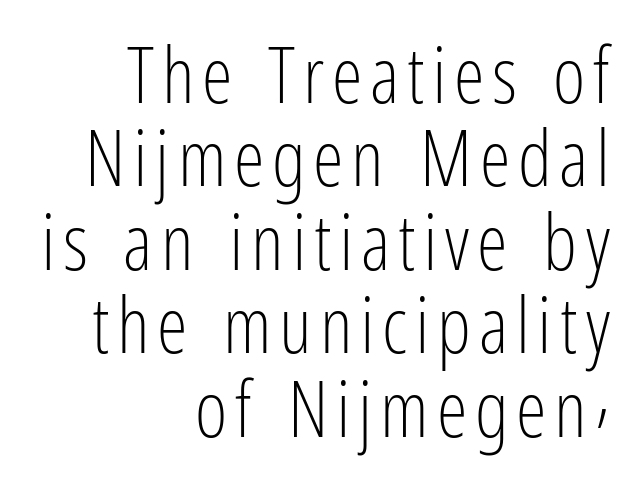
{"serif": "no", "italic": "no", "bold": "no", "weight": "light", "width": "condensed", "stroke_contrast": "low", "x_height": "medium", "monospaced": "no", "underline": "no", "align": "right", "line_spacing": "tight", "line_spacing_ratio": 1.07, "glyph_px": 78}
